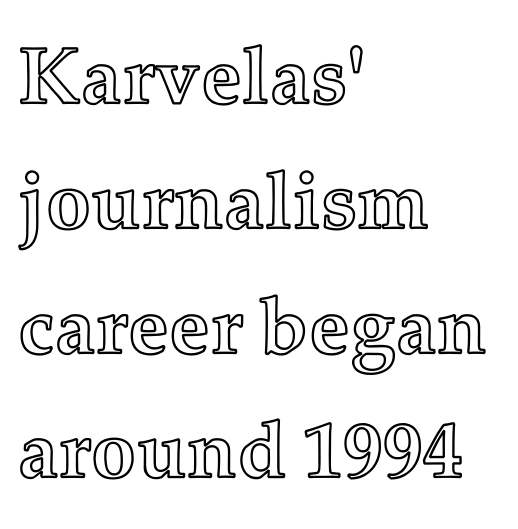
The image shows 80 px text type, upright; set left-aligned, normal line spacing (1.56x), normal letter spacing, not underlined; a medium x-height.
